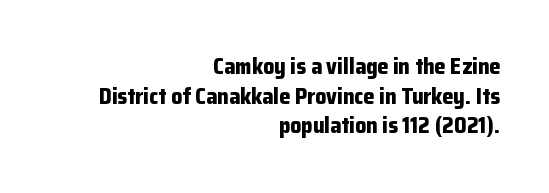
{"italic": "no", "bold": "yes", "underline": "no", "align": "right", "line_spacing": "normal", "line_spacing_ratio": 1.35, "letter_spacing": "normal", "letter_spacing_em": 0.0, "glyph_px": 22}
